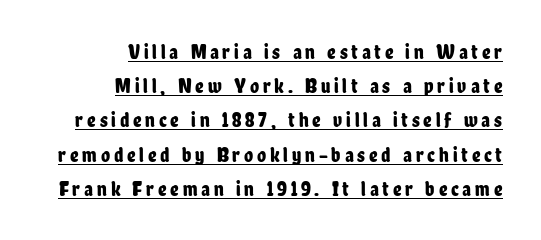
A typographer would call this underscored text. The text block is weighted toward the right margin, trailing off unevenly leftward. Every character sits straight up, as roman type does. Whoever set this chose a conventional vertical rhythm.
